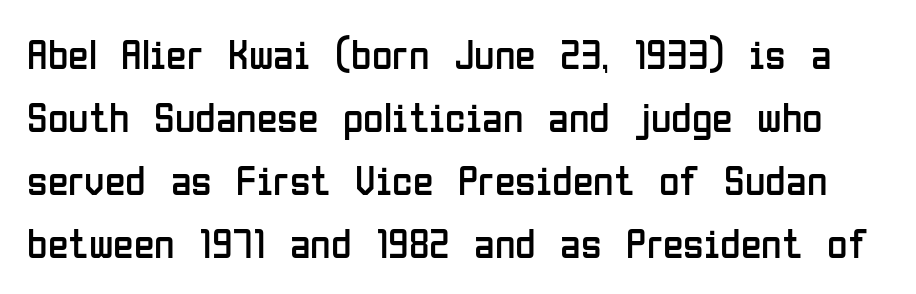
Q: Is the text bold? A: No.
Q: Is the text italic (slanted)? A: No, it is upright.
Q: Is the typeface a serif or a sans-serif typeface? A: Sans-serif.
Q: Is the text underlined? A: No.
Q: Is the spacing between letters normal or unusually wide? A: Normal.
Q: Is the spacing between lines tight, normal or loose? A: Normal.
Q: Width (condensed, normal, or wide)? A: Condensed.
Q: Stroke contrast? A: Low.
Q: x-height? A: Medium.
Q: Monospaced? A: No.
